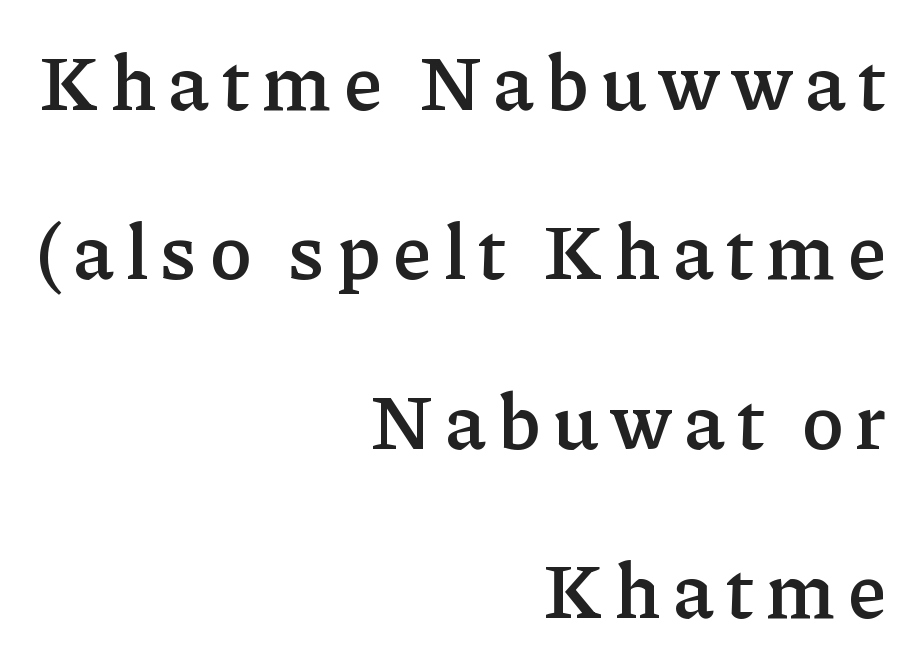
{"serif": "yes", "italic": "no", "bold": "semi", "weight": "semibold", "width": "normal", "stroke_contrast": "low", "x_height": "medium", "monospaced": "no", "underline": "no", "align": "right", "line_spacing": "loose", "line_spacing_ratio": 2.17, "glyph_px": 78}
